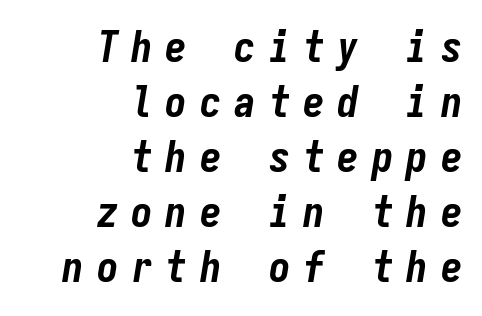
Q: Is the text bold? A: Yes.
Q: Is the text italic (slanted)? A: Yes, it leans right by about 9 degrees.
Q: Is the text underlined? A: No.
Q: How is the paragraph aligned? A: Right-aligned.
Q: Is the spacing between letters normal or unusually wide? A: Unusually wide.
Q: Is the spacing between lines tight, normal or loose? A: Normal.
Q: Width (condensed, normal, or wide)? A: Condensed.
Q: Stroke contrast? A: Low.
Q: x-height? A: Medium.
Q: Monospaced? A: Yes.
